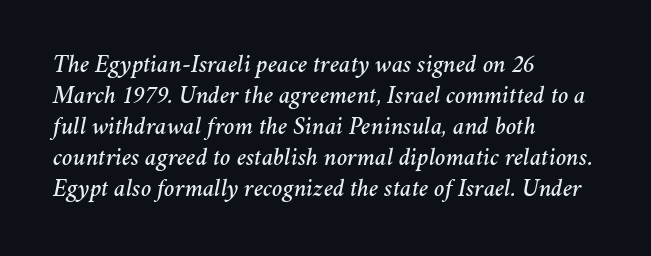
Rule under the text: the space is simply empty. The lines in this sample share a left origin and differ only in where they stop. Students, note that the glyphs here touch the page at normal intervals. The rendering applies a slant to the glyphs.
